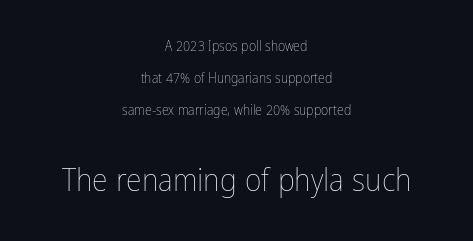
Every character sits straight up, as roman type does. Letter spacing: default. These lines stand farther apart than default settings would place them. Horizontally, the lines are justified to the midpoint only.
